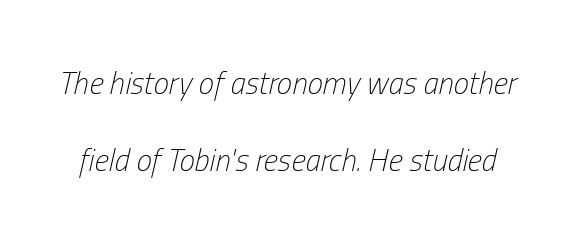
{"italic": "yes", "lean": "right", "slant_degrees": 13, "bold": "no", "weight": "light", "width": "condensed", "stroke_contrast": "low", "x_height": "medium", "monospaced": "no", "underline": "no", "line_spacing": "loose", "line_spacing_ratio": 2.49, "letter_spacing": "normal", "letter_spacing_em": 0.0, "glyph_px": 31}
